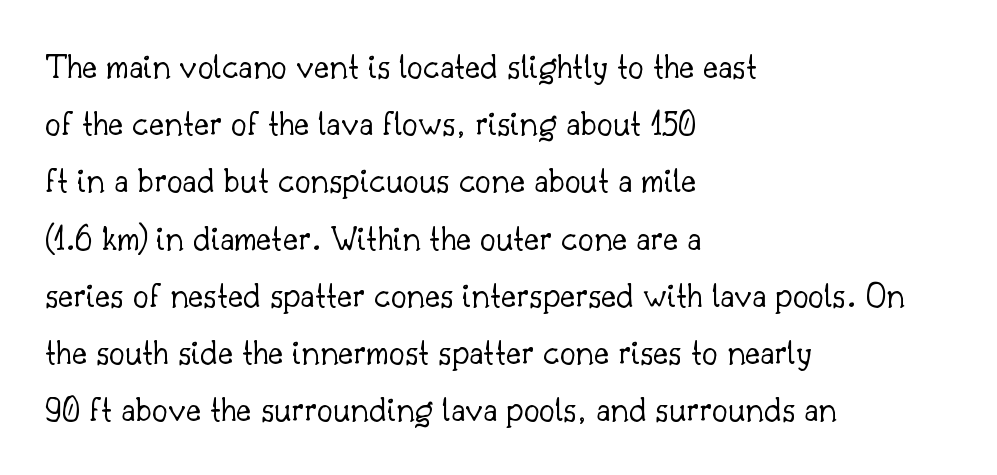
Characters remain perfectly vertical along every line. Alignment: flush left. Proportional: the letters do not fall into vertical columns. A light-to-regular cut is what we see here.
